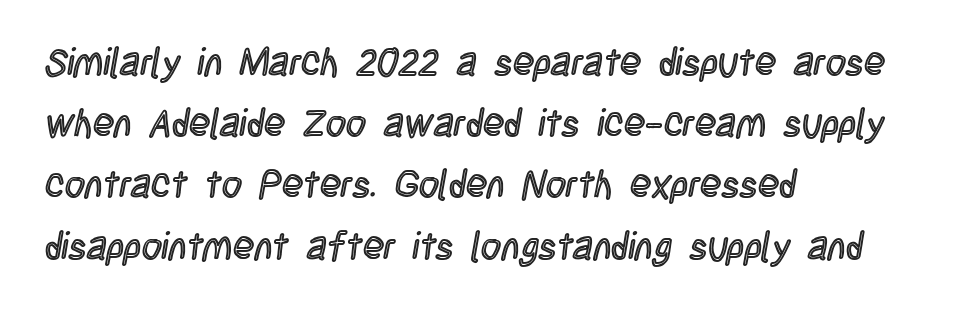
Q: Is the text italic (slanted)? A: Yes.
Q: Is the text underlined? A: No.
Q: How is the paragraph aligned? A: Left-aligned.
Q: Is the spacing between letters normal or unusually wide? A: Normal.
Q: Is the spacing between lines tight, normal or loose? A: Normal.
Q: Width (condensed, normal, or wide)? A: Condensed.
Q: x-height? A: Large.
Q: Monospaced? A: No.
